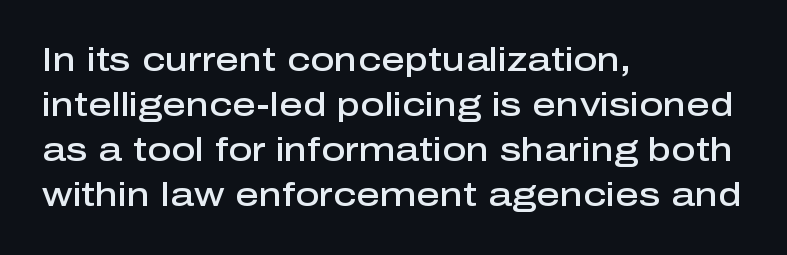
The image shows 33 px semibold sans-serif type, upright; set left-aligned, normal line spacing (1.36x), normal letter spacing, not underlined; low stroke contrast and a medium x-height.
